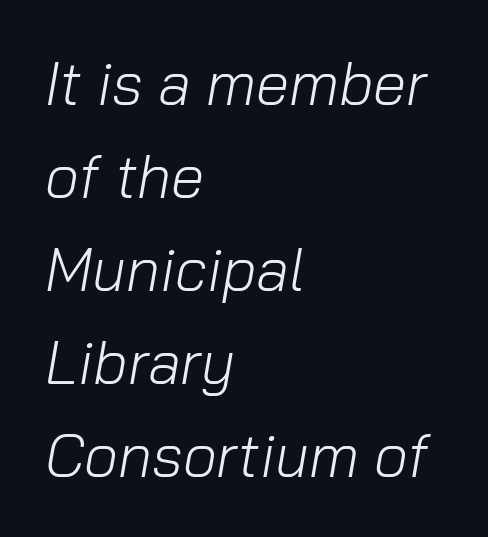
This is oblique type, the kind used for emphasis or titles. This sample uses plain, unmodified letter spacing. A normal amount of white space separates one row of letters from the next. Check the space under the baseline: it is left empty. All the whitespace from short lines collects on the right. This is not heavy type; no bold has been used.
